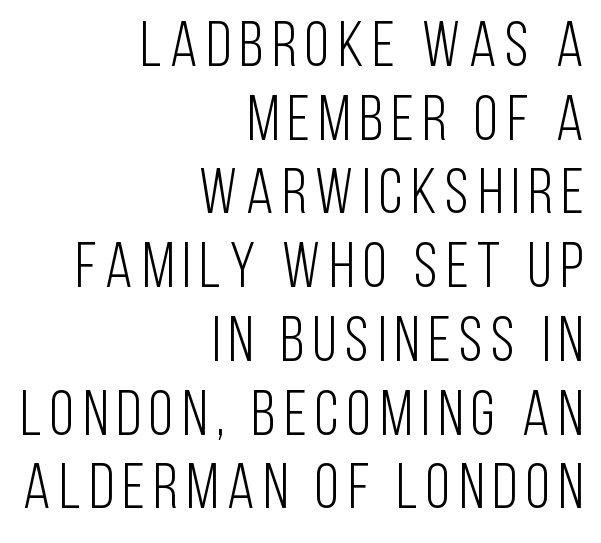
Type style note: lacks serifs. The face used here is proportionally spaced, like ordinary book or web type. The area under the type is left untouched. One-word summary of the alignment: right. Heft: none added — not bold. No italicization has been applied; the sample stays upright.
